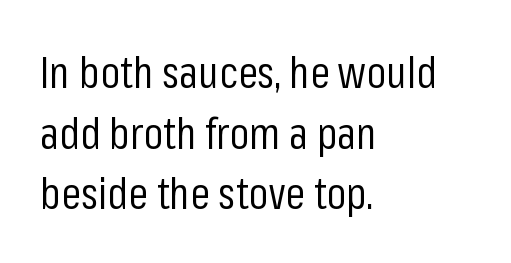
The image shows 44 px regular-weight, condensed sans-serif type, upright; set left-aligned, normal line spacing (1.38x), normal letter spacing, not underlined; low stroke contrast and a medium x-height.
